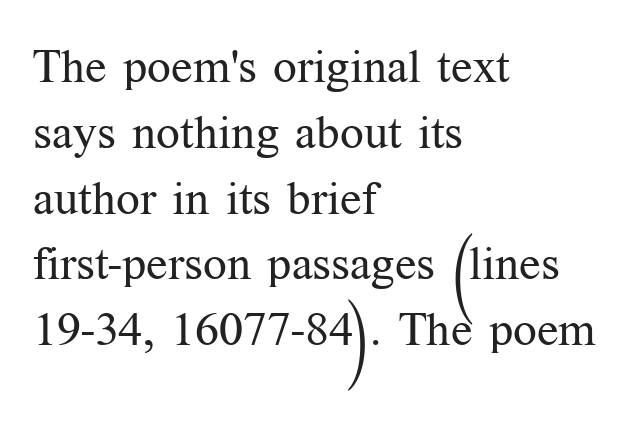
The image shows 47 px regular-weight serif type, upright; set left-aligned, normal line spacing (1.4x), normal letter spacing, not underlined; medium stroke contrast and a medium x-height.
